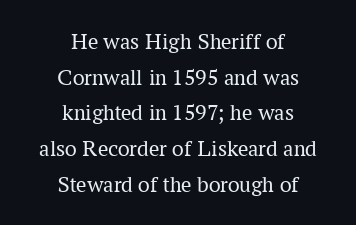
The image shows 23 px text type, upright; set centered, normal line spacing (1.55x), normal letter spacing, not underlined.
